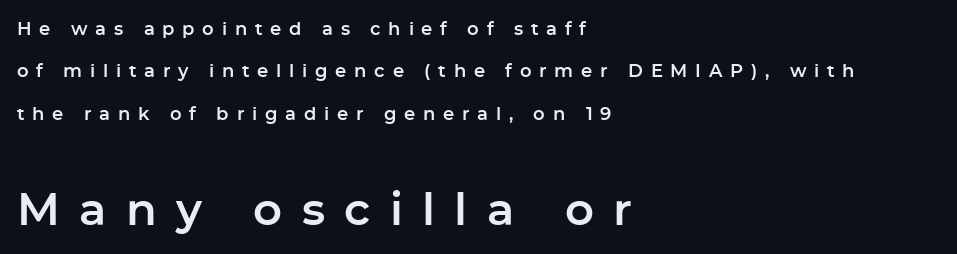
You could fit nearly another row in the gap between these rows. You could not count columns in this text — the font is proportionally spaced. Which of the two is more prominent by size? The second, at the bottom. The letters stand upright; this is a roman face.
